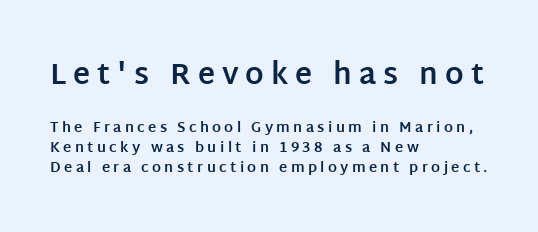
Q: Is the text bold? A: Yes.
Q: Is the text italic (slanted)? A: No, it is upright.
Q: Is the typeface a serif or a sans-serif typeface? A: Sans-serif.
Q: Is the text underlined? A: No.
Q: How is the paragraph aligned? A: Left-aligned.
Q: Is the spacing between letters normal or unusually wide? A: Unusually wide.
Q: Is the spacing between lines tight, normal or loose? A: Normal.
Q: Which block of text is set in a larger size, the first (top) or the second (bottom)? A: The first (top) one.
Q: Width (condensed, normal, or wide)? A: Normal.
Q: Stroke contrast? A: Low.
Q: x-height? A: Large.
Q: Monospaced? A: No.
